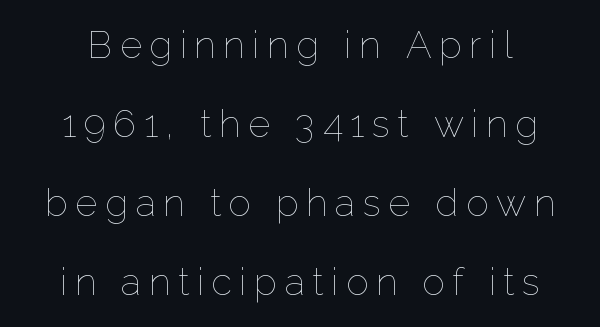
{"italic": "no", "bold": "no", "weight": "thin", "width": "normal", "stroke_contrast": "low", "x_height": "medium", "monospaced": "no", "underline": "no", "line_spacing": "loose", "line_spacing_ratio": 2.08, "letter_spacing": "wide", "letter_spacing_em": 0.2, "glyph_px": 38}
